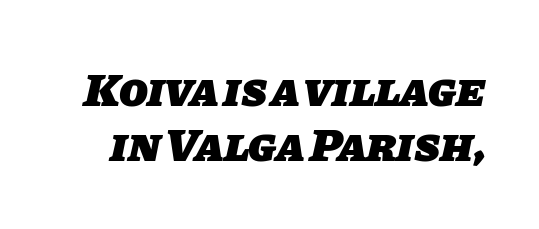
Q: Is the text bold? A: Yes.
Q: Is the typeface a serif or a sans-serif typeface? A: Serif.
Q: Is the text underlined? A: No.
Q: Is the spacing between letters normal or unusually wide? A: Normal.
Q: Width (condensed, normal, or wide)? A: Normal.
Q: Stroke contrast? A: Low.
Q: x-height? A: Large.
Q: Monospaced? A: No.
